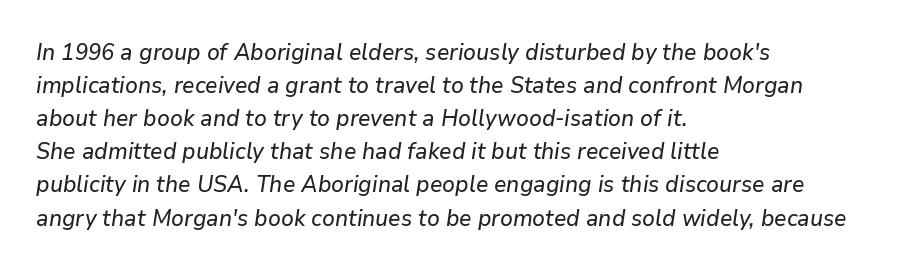
The area under the type is left untouched. The rag falls on the right side of this text block. Successive baselines arrive at the customary interval. This sample uses plain, unmodified letter spacing.
